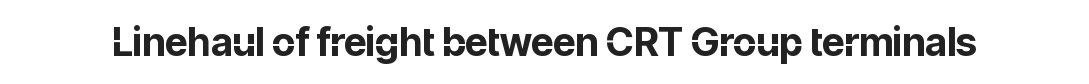
{"serif": "no", "italic": "no", "bold": "yes", "weight": "bold", "width": "normal", "stroke_contrast": "low", "x_height": "medium", "monospaced": "no", "underline": "no", "letter_spacing": "normal", "letter_spacing_em": 0.0, "glyph_px": 39}
